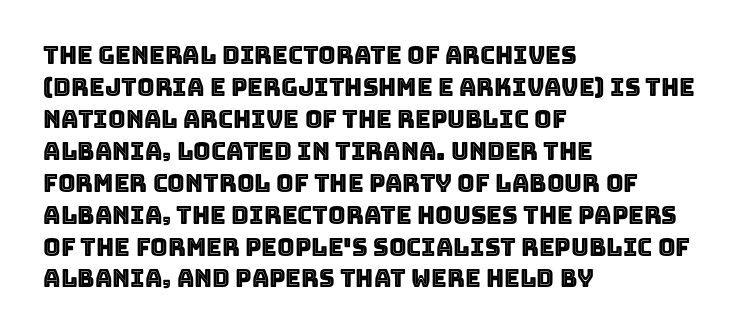
{"italic": "no", "underline": "no", "align": "left", "line_spacing": "normal", "line_spacing_ratio": 1.33, "letter_spacing": "normal", "letter_spacing_em": 0.0, "glyph_px": 24}
